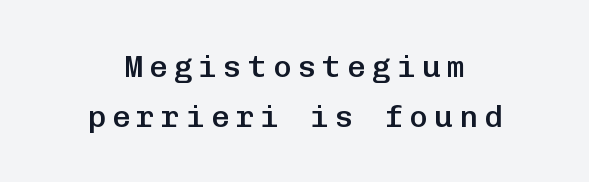
Each letter, wide or thin by design, is forced into the same width here. A semibold gives these letters moderate extra thickness, short of bold. Posture: vertical. The gap between lines stays unmarked. The whitespace from short lines is split evenly between both sides. I'd call this a sans setting — the letters go barefoot.
